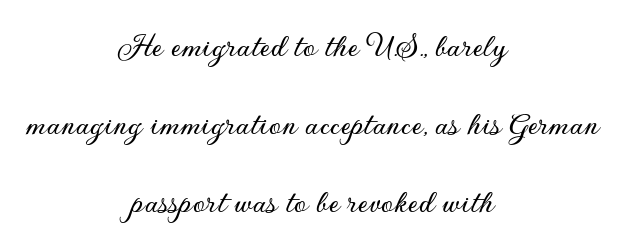
Q: Is the text italic (slanted)? A: Yes.
Q: Is the typeface a serif or a sans-serif typeface? A: Sans-serif.
Q: Is the text underlined? A: No.
Q: How is the paragraph aligned? A: Centered.
Q: Is the spacing between letters normal or unusually wide? A: Normal.
Q: Is the spacing between lines tight, normal or loose? A: Loose.
Q: Width (condensed, normal, or wide)? A: Normal.
Q: Stroke contrast? A: Low.
Q: x-height? A: Small.
Q: Monospaced? A: No.
